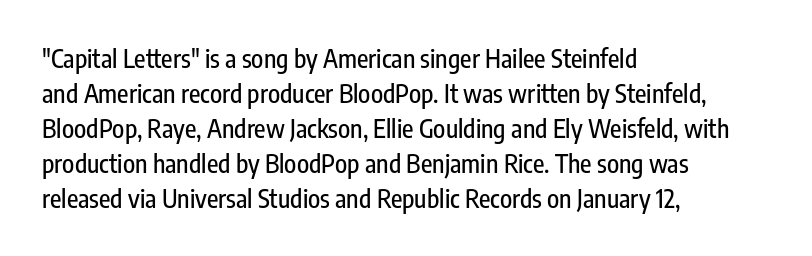
The rendering uses a moderate line-height, typical for paragraphs. A typesetter would call this zero additional tracking. Teacher's note: observe the even left margin — that is flush-left alignment. The string is rendered with underlining switched off. Posture: straight, roman, zero tilt.
